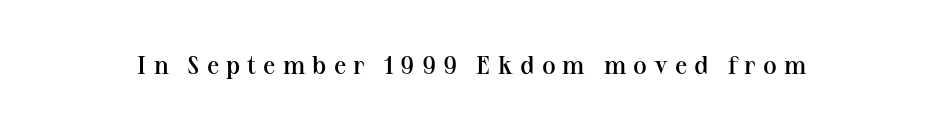
The image shows 25 px text type, upright; set unusually wide letter spacing (+0.28 em), not underlined.
